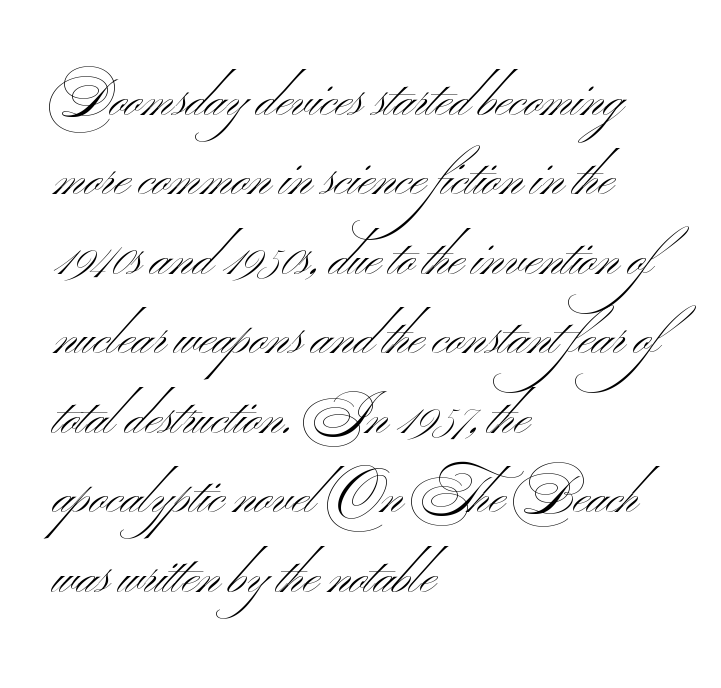
The setting favours the left margin, as ordinary paragraphs usually do. Heaviness? Minimal to ordinary, like unemphasized prose. Just letters on the line, the space beneath them empty. Font category for this specimen: sans-serif. The vertical gap from one line to the next is medium. There is no visible air inserted between adjacent glyphs.
